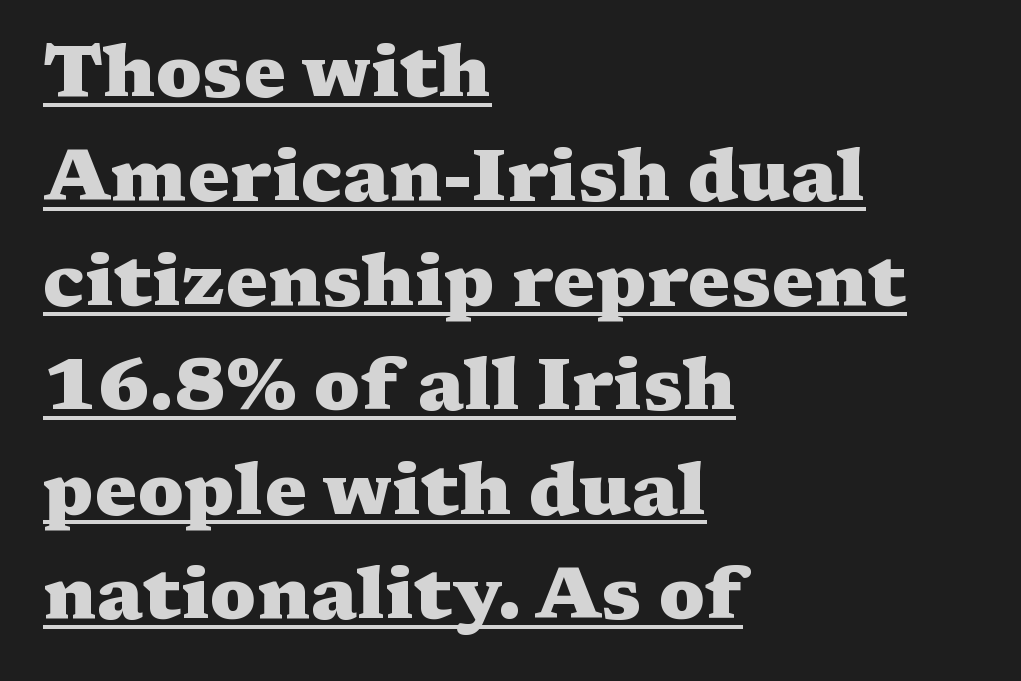
Q: Is the text bold? A: Yes.
Q: Is the text italic (slanted)? A: No, it is upright.
Q: Is the typeface a serif or a sans-serif typeface? A: Serif.
Q: Is the text underlined? A: Yes.
Q: How is the paragraph aligned? A: Left-aligned.
Q: Is the spacing between letters normal or unusually wide? A: Normal.
Q: Is the spacing between lines tight, normal or loose? A: Normal.
Q: Width (condensed, normal, or wide)? A: Wide.
Q: Stroke contrast? A: Medium.
Q: x-height? A: Medium.
Q: Monospaced? A: No.
